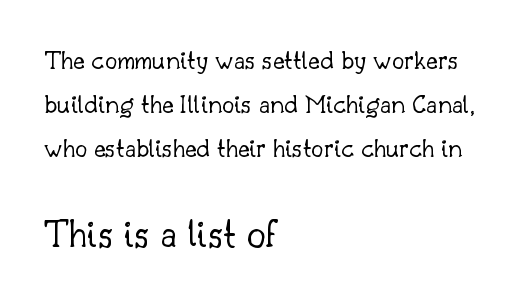
The leading is moderate, giving the passage an even texture. Compared with typical body copy, the letter spacing here is the same. Stroke mass is kept to a normal reading level or below. Posture: straight, roman, zero tilt.
